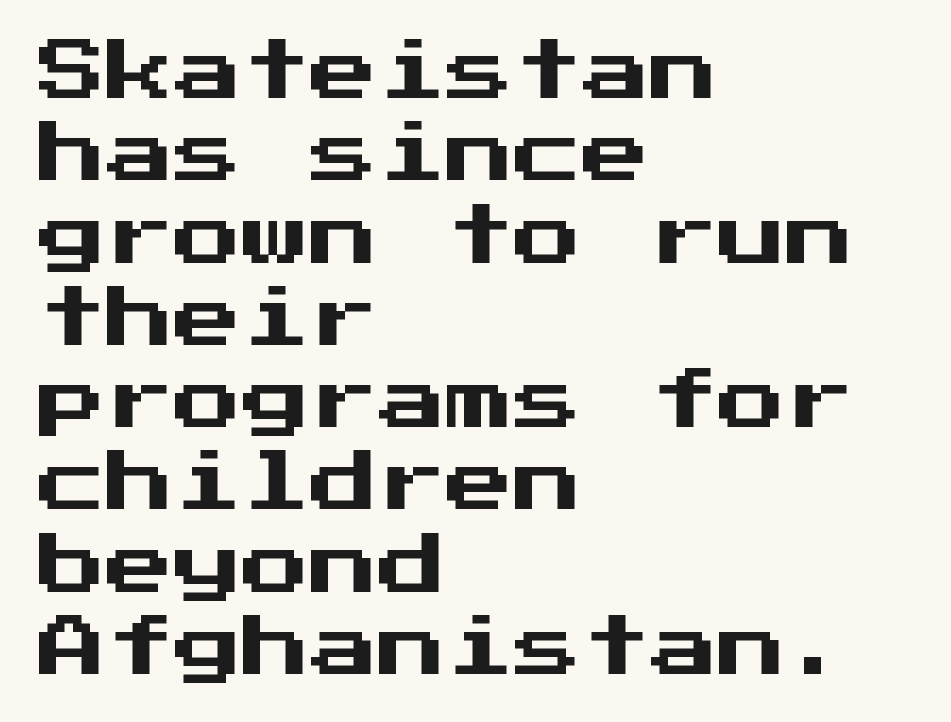
{"serif": "no", "italic": "no", "width": "normal", "stroke_contrast": "medium", "x_height": "medium", "underline": "no", "align": "left", "line_spacing_ratio": 1.21, "letter_spacing": "normal", "letter_spacing_em": 0.0, "glyph_px": 68}
